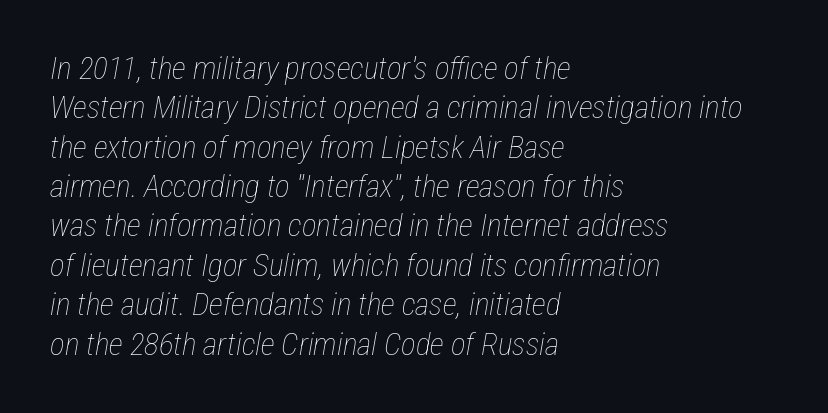
What stands out about the letter spacing? Nothing — it is the standard amount. Line starts are locked; line ends wander. The letters look calm and open, with moderate or lighter stems. Leading matches the norm, producing a regular column. The strip under each line holds only bare page. There's an unmistakable incline to the writing here.
